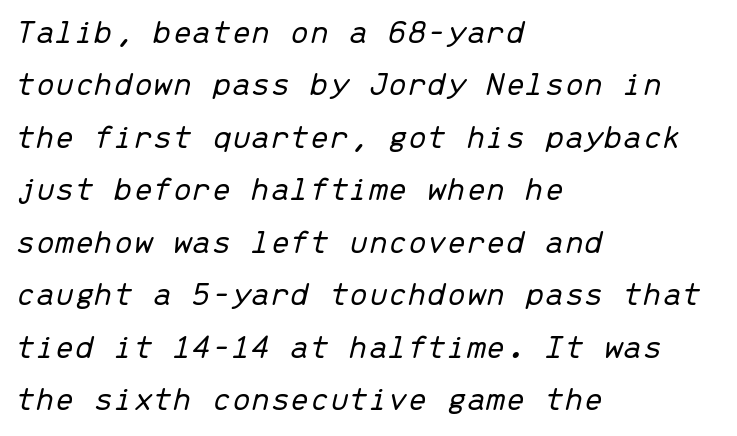
The image shows 35 px light type, italic (leaning right), monospaced; set left-aligned, normal line spacing (1.5x), normal letter spacing, not underlined; low stroke contrast and a medium x-height.
